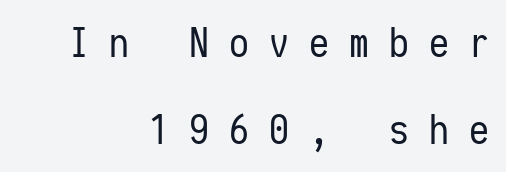
{"serif": "no", "italic": "no", "bold": "no", "weight": "regular", "width": "condensed", "stroke_contrast": "low", "x_height": "medium", "monospaced": "yes", "underline": "no", "align": "right", "line_spacing": "loose", "line_spacing_ratio": 2.17, "letter_spacing": "wide", "letter_spacing_em": 0.5, "glyph_px": 40}
